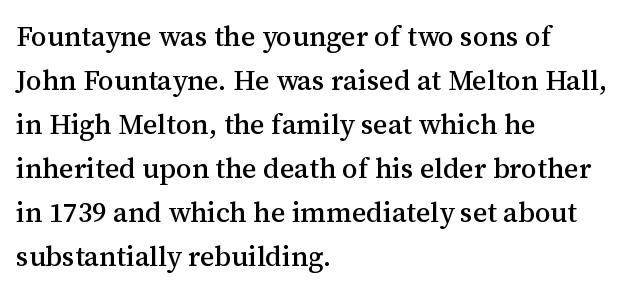
Q: Is the text italic (slanted)? A: No, it is upright.
Q: Is the typeface a serif or a sans-serif typeface? A: Serif.
Q: Is the text underlined? A: No.
Q: How is the paragraph aligned? A: Left-aligned.
Q: Is the spacing between letters normal or unusually wide? A: Normal.
Q: Is the spacing between lines tight, normal or loose? A: Normal.
Q: Width (condensed, normal, or wide)? A: Normal.
Q: Stroke contrast? A: Medium.
Q: x-height? A: Medium.
Q: Monospaced? A: No.
